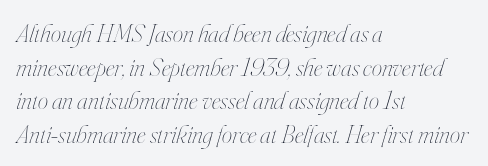
Q: Is the text bold? A: No.
Q: Is the text italic (slanted)? A: Yes, it leans right by about 16 degrees.
Q: Is the text underlined? A: No.
Q: How is the paragraph aligned? A: Left-aligned.
Q: Is the spacing between letters normal or unusually wide? A: Normal.
Q: Is the spacing between lines tight, normal or loose? A: Normal.
